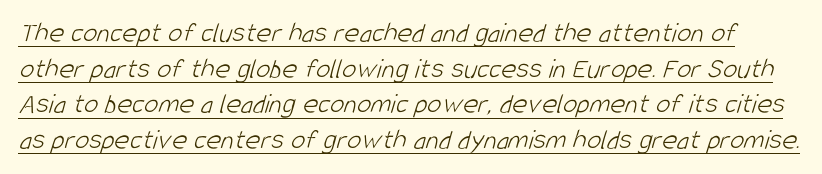
Is this a fixed-width face? No — the glyphs have proportional, varying widths. Short note: letters normally spaced. Serif or sans? Sans — the stroke terminals are bare. The passage shown is underscored from start to finish. Each stroke keeps to a modest, everyday thickness or less.
